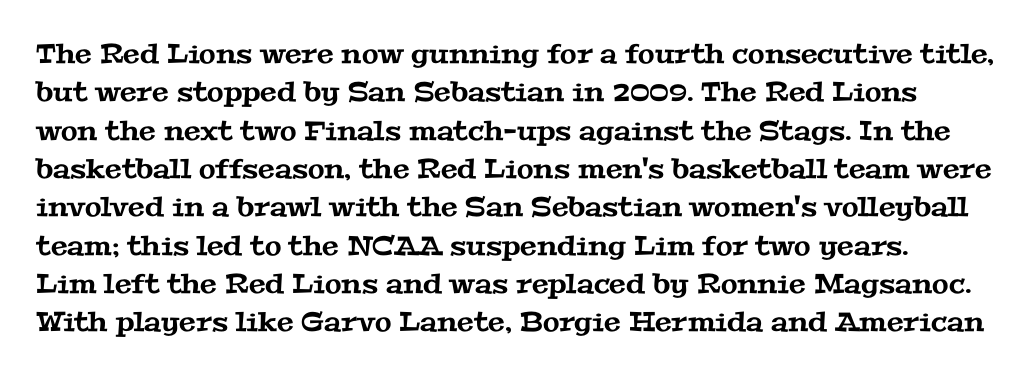
{"underline": "no", "line_spacing": "normal", "line_spacing_ratio": 1.42, "letter_spacing": "normal", "letter_spacing_em": 0.0, "glyph_px": 27}
